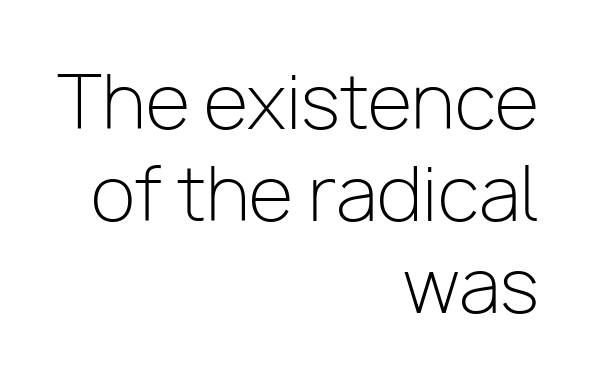
Q: Is the text bold? A: No.
Q: Is the text italic (slanted)? A: No, it is upright.
Q: Is the typeface a serif or a sans-serif typeface? A: Sans-serif.
Q: Is the text underlined? A: No.
Q: How is the paragraph aligned? A: Right-aligned.
Q: Is the spacing between letters normal or unusually wide? A: Normal.
Q: Is the spacing between lines tight, normal or loose? A: Normal.
Q: Width (condensed, normal, or wide)? A: Normal.
Q: Stroke contrast? A: Low.
Q: x-height? A: Medium.
Q: Monospaced? A: No.
